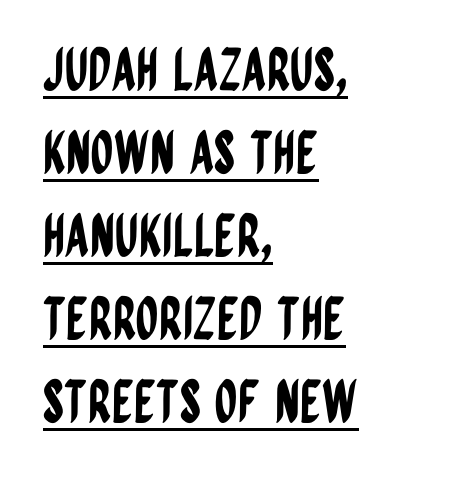
The image shows 58 px condensed sans-serif type, upright; set left-aligned, normal line spacing (1.43x), normal letter spacing, underlined; low stroke contrast and a large x-height.
